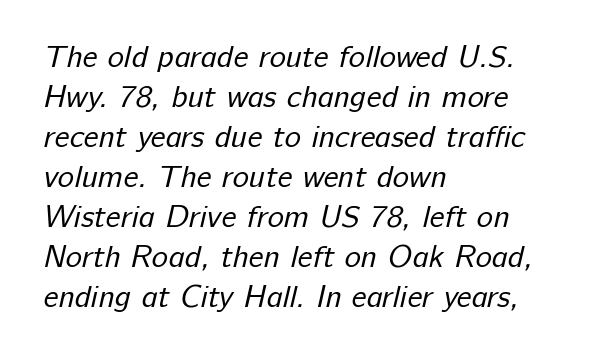
Q: Is the text bold? A: No.
Q: Is the typeface a serif or a sans-serif typeface? A: Sans-serif.
Q: Is the text underlined? A: No.
Q: How is the paragraph aligned? A: Left-aligned.
Q: Is the spacing between letters normal or unusually wide? A: Normal.
Q: Is the spacing between lines tight, normal or loose? A: Normal.
Q: Width (condensed, normal, or wide)? A: Normal.
Q: Stroke contrast? A: Low.
Q: x-height? A: Medium.
Q: Monospaced? A: No.
